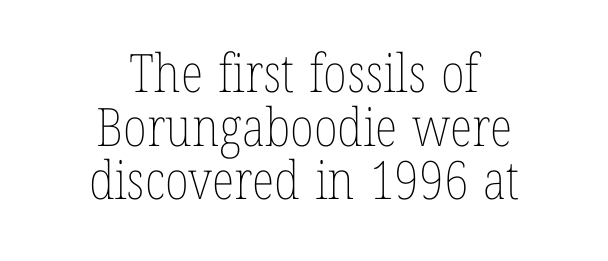
The image shows 53 px thin, condensed type, upright; set centered, tight line spacing (1.01x), normal letter spacing, not underlined; low stroke contrast and a medium x-height.
